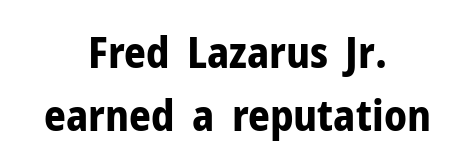
The image shows 43 px bold sans-serif type, upright; set centered, normal line spacing (1.46x), normal letter spacing, not underlined; low stroke contrast and a medium x-height.
